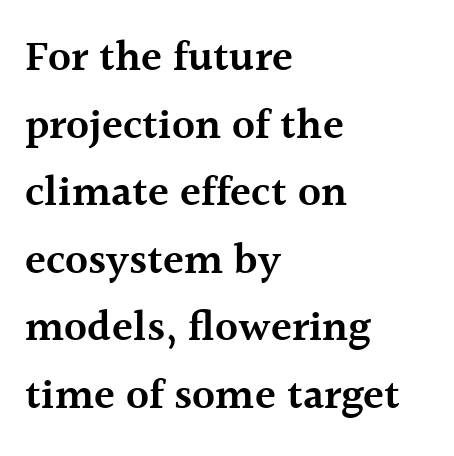
{"serif": "yes", "italic": "no", "bold": "semi", "weight": "semibold", "width": "normal", "x_height": "medium", "monospaced": "no", "underline": "no", "align": "left", "line_spacing": "normal", "line_spacing_ratio": 1.57, "letter_spacing": "normal", "letter_spacing_em": 0.0, "glyph_px": 43}
